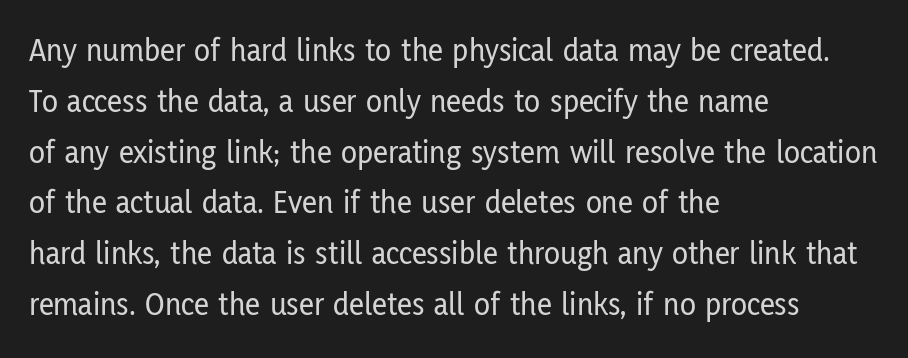
The image shows 33 px condensed sans-serif type, upright; set left-aligned, normal line spacing (1.54x), normal letter spacing, not underlined; low stroke contrast and a medium x-height.
